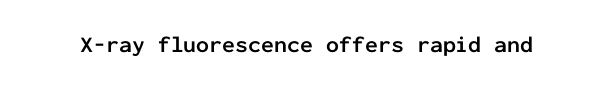
{"italic": "no", "bold": "yes", "underline": "no", "letter_spacing": "normal", "letter_spacing_em": 0.0, "glyph_px": 23}
